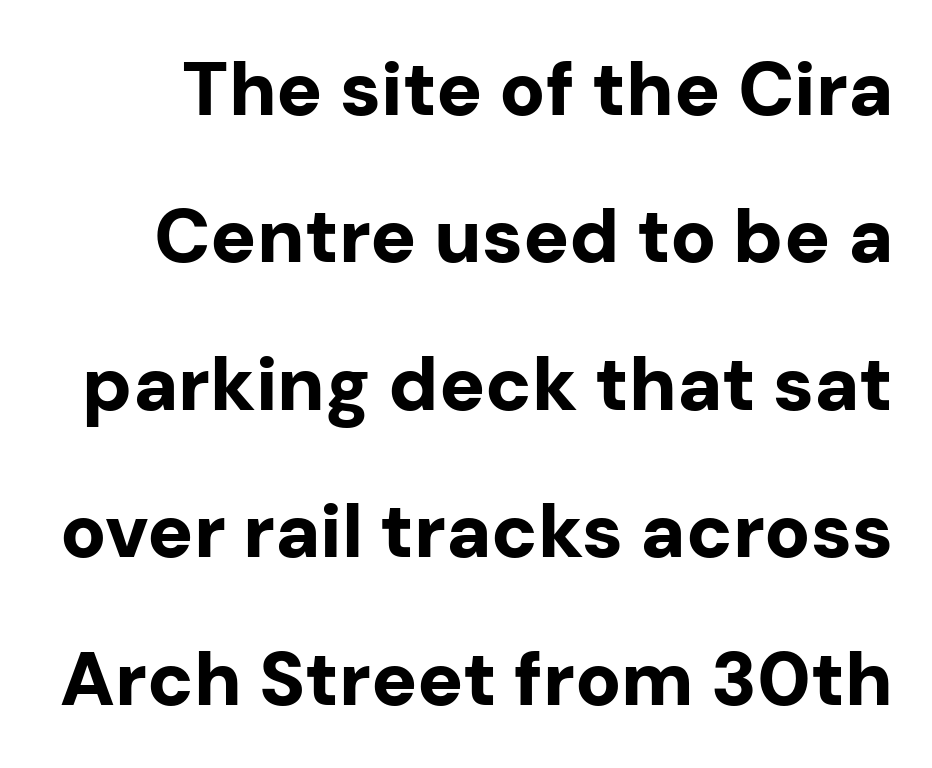
{"serif": "no", "italic": "no", "bold": "yes", "weight": "bold", "width": "normal", "stroke_contrast": "low", "x_height": "medium", "monospaced": "no", "underline": "no", "line_spacing": "loose", "line_spacing_ratio": 1.94, "letter_spacing": "normal", "letter_spacing_em": 0.0, "glyph_px": 76}
